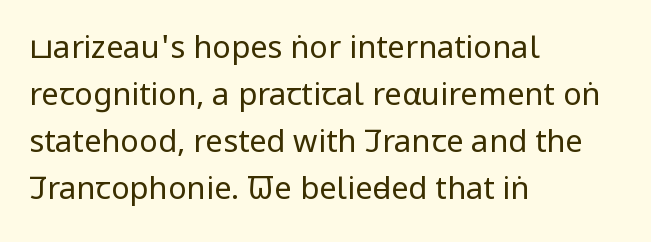
{"serif": "no", "italic": "no", "bold": "no", "weight": "regular", "width": "condensed", "stroke_contrast": "low", "x_height": "large", "monospaced": "no", "underline": "no", "align": "left", "line_spacing": "normal", "line_spacing_ratio": 1.52, "letter_spacing": "normal", "letter_spacing_em": 0.0, "glyph_px": 31}
